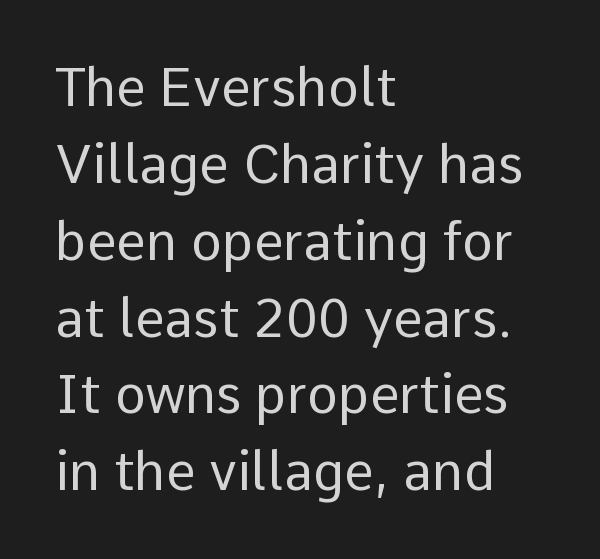
The image shows 53 px regular-weight sans-serif type, upright; set left-aligned, normal line spacing (1.45x), normal letter spacing, not underlined; low stroke contrast and a medium x-height.
